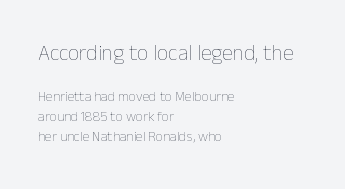
{"italic": "no", "bold": "no", "underline": "no", "align": "left", "line_spacing": "normal", "line_spacing_ratio": 1.42, "letter_spacing": "normal", "letter_spacing_em": 0.0, "larger_block": "first", "size_ratio": 1.57, "glyph_px": 22}
